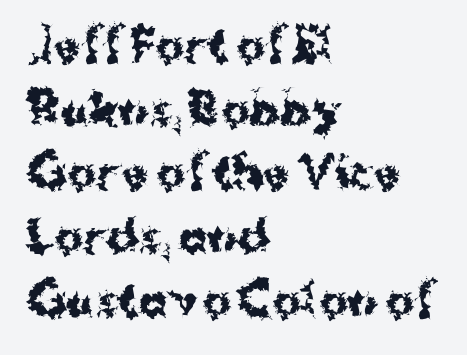
Each new line begins a customary step beneath the previous one. Proportional: the letters do not fall into vertical columns. Examine the stroke ends and you'll find no serifs. Nope, not italic — everything's standing straight. The specimen omits any rule beneath the text block's lines. In terms of weight, the rendering is a true, heavy bold.
